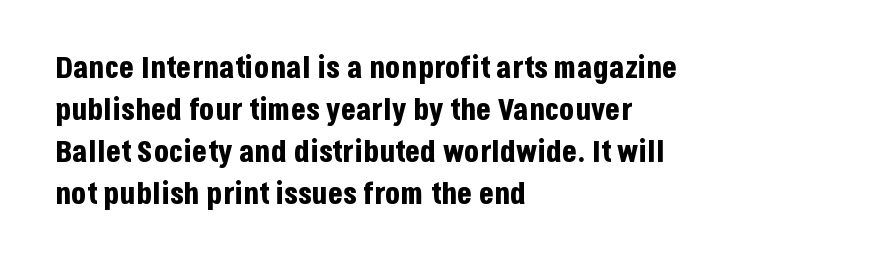
The letters carry no serifs — their stems end cleanly without finishing strokes. Line spacing here is normal. Stroke thickness is high; the sample reads as a true bold. The rendering uses natural spacing where letterforms have individual widths. The gaps between neighbouring characters are ordinary and unremarkable.
